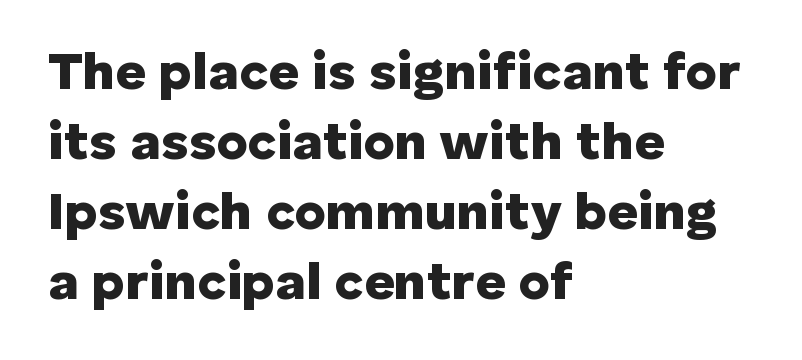
Heft: maximum for text — a bold. Do the letters lean? They stand straight. Descender tails drop into unmarked territory. A typesetter would call this proportional, since set widths differ per character.
